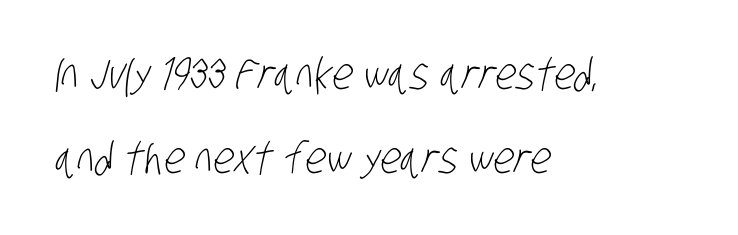
Q: Is the text bold? A: No.
Q: Is the typeface a serif or a sans-serif typeface? A: Sans-serif.
Q: Is the text underlined? A: No.
Q: How is the paragraph aligned? A: Left-aligned.
Q: Is the spacing between letters normal or unusually wide? A: Normal.
Q: Is the spacing between lines tight, normal or loose? A: Loose.
Q: Width (condensed, normal, or wide)? A: Condensed.
Q: Stroke contrast? A: Low.
Q: x-height? A: Large.
Q: Monospaced? A: No.
